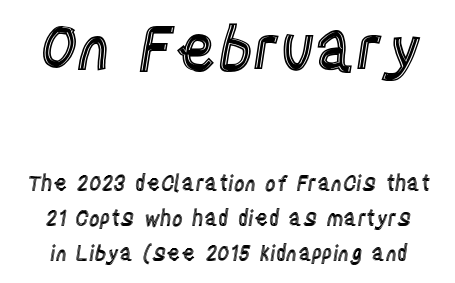
{"width": "condensed", "x_height": "large", "monospaced": "no", "underline": "no", "line_spacing": "normal", "line_spacing_ratio": 1.66, "letter_spacing": "normal", "letter_spacing_em": 0.0, "larger_block": "first", "size_ratio": 3.0, "glyph_px": 63}
